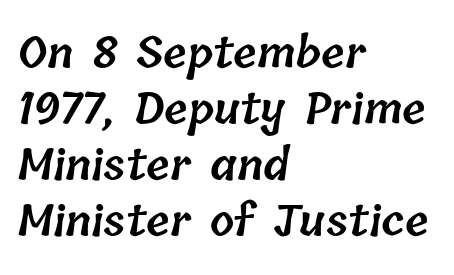
Q: Is the text bold? A: Semi-bold.
Q: Is the text underlined? A: No.
Q: How is the paragraph aligned? A: Left-aligned.
Q: Is the spacing between letters normal or unusually wide? A: Normal.
Q: Is the spacing between lines tight, normal or loose? A: Normal.
Q: Width (condensed, normal, or wide)? A: Normal.
Q: Stroke contrast? A: Low.
Q: x-height? A: Medium.
Q: Monospaced? A: No.
